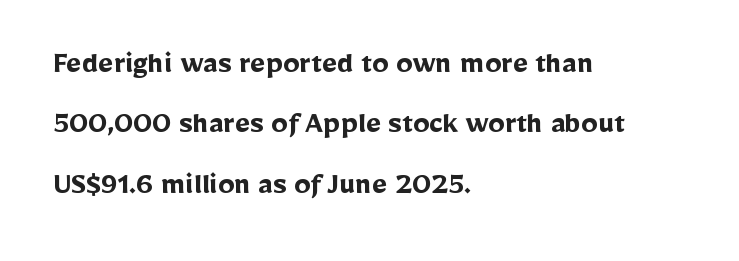
{"serif": "no", "italic": "no", "bold": "yes", "weight": "semibold", "width": "normal", "stroke_contrast": "low", "x_height": "medium", "monospaced": "no", "underline": "no", "align": "left", "line_spacing_ratio": 1.83, "letter_spacing": "normal", "letter_spacing_em": 0.0, "glyph_px": 33}
